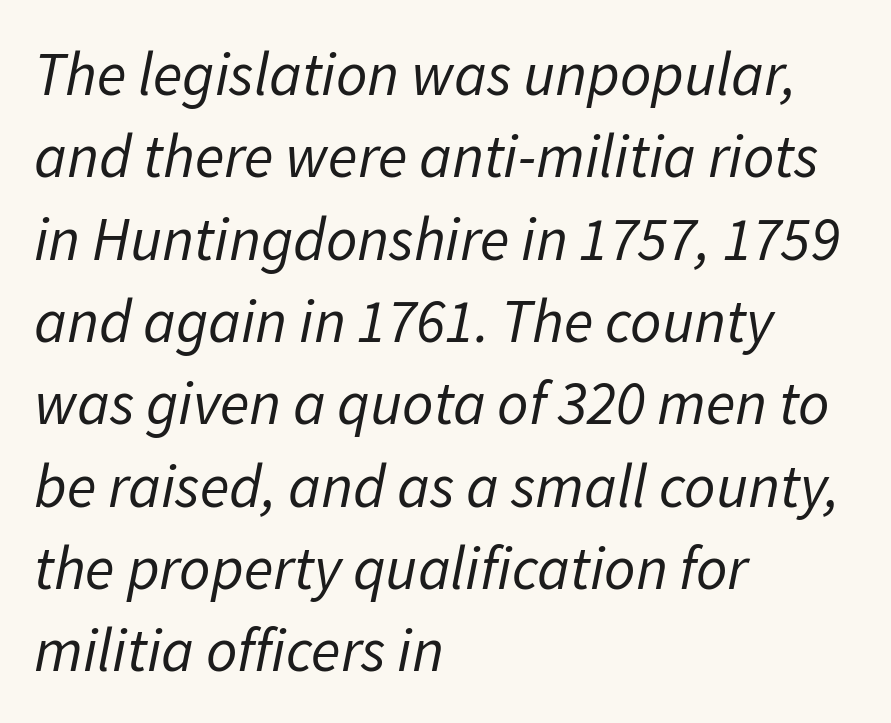
This rendering leaves character spacing at its baseline value. The designer left line spacing at the default. The axis of the letterforms is tilted away from vertical. Layout note: lines flush left. The letterforms sit at book weight or below.
